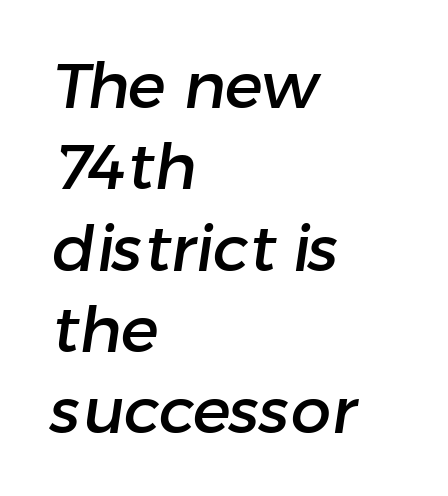
{"serif": "no", "width": "normal", "stroke_contrast": "low", "x_height": "medium", "monospaced": "no", "underline": "no", "align": "left", "line_spacing": "normal", "line_spacing_ratio": 1.27, "letter_spacing": "normal", "letter_spacing_em": 0.0, "glyph_px": 64}
